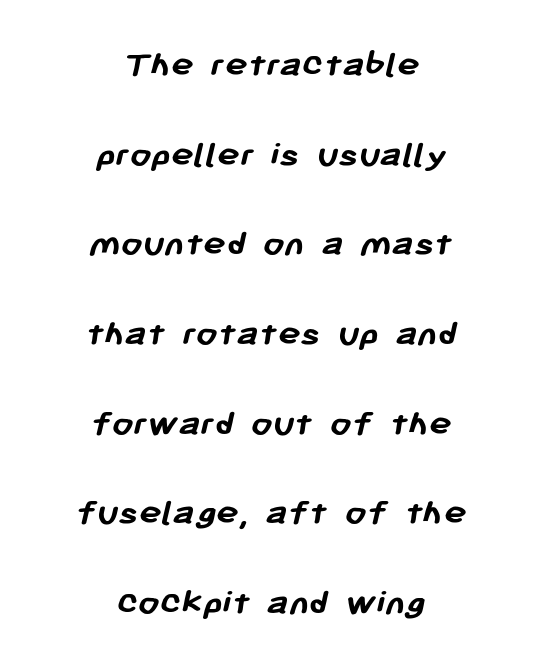
The image shows 38 px semibold sans-serif type; set centered, loose line spacing (2.36x), normal letter spacing, not underlined; low stroke contrast and a medium x-height.
